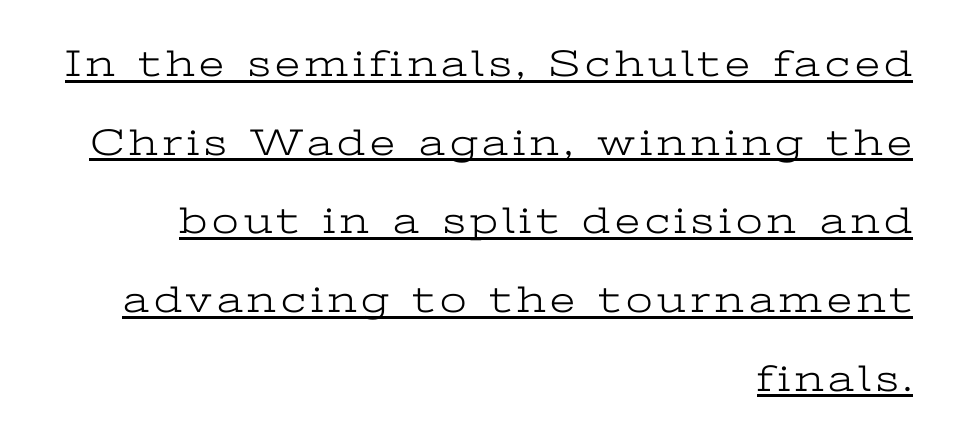
The rendering shows small feet on the letterforms — a serif design. The face used here is proportionally spaced, like ordinary book or web type. Teacher's note: observe the even right margin — that is flush-right alignment. These glyphs show unthickened strokes, regular width or finer. This is underlined copy, the kind a proofreader might mark for attention. Posture: vertical.
